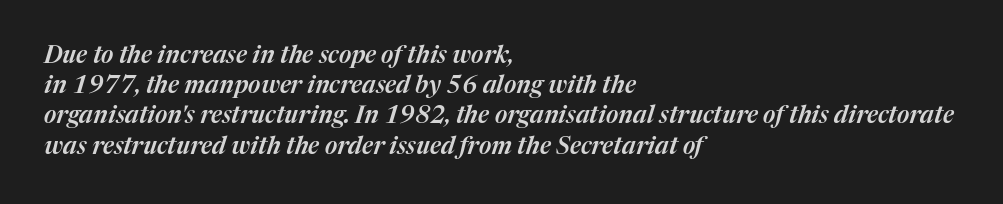
The image shows 24 px text type, italic (leaning right); set left-aligned, normal line spacing (1.26x), normal letter spacing, not underlined.
